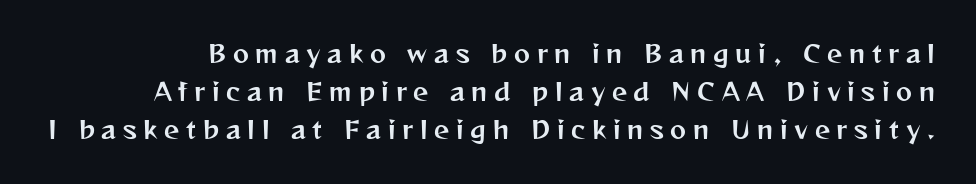
{"italic": "no", "underline": "no", "line_spacing": "normal", "line_spacing_ratio": 1.59, "letter_spacing": "wide", "letter_spacing_em": 0.28, "glyph_px": 24}
